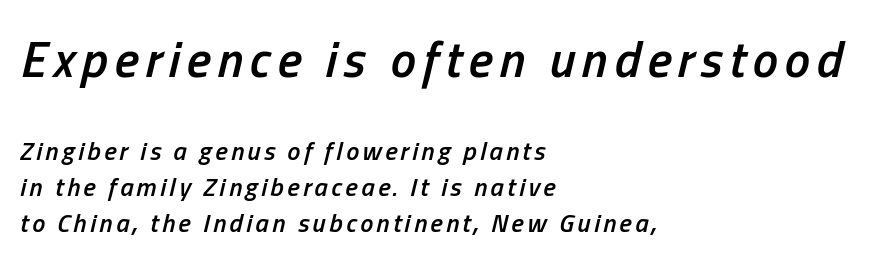
The rag falls on the right side of this text block. Check under the words: just untouched page. Vertically, the passage feels balanced, rows spaced as you'd expect. Visually, the top section dominates because its glyphs are scaled up. Strokes here are thickened, but only to semibold level. A typesetter would call this proportional, since set widths differ per character.
